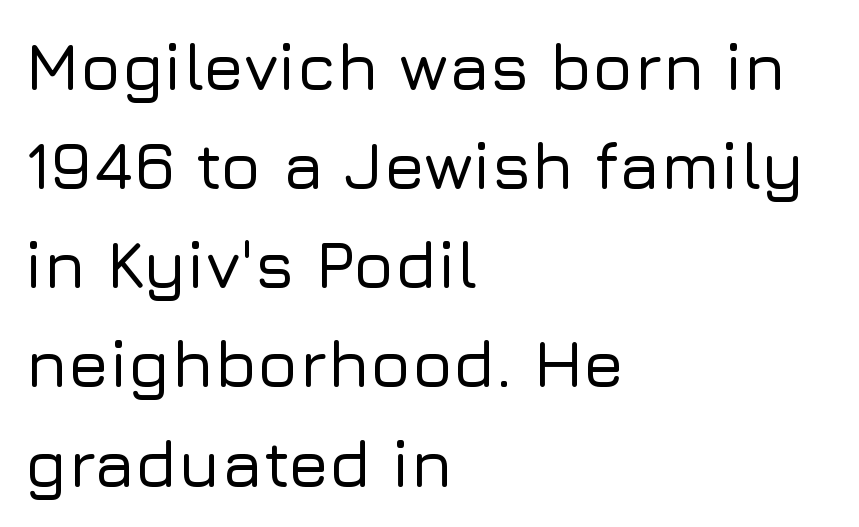
Q: Is the text italic (slanted)? A: No, it is upright.
Q: Is the typeface a serif or a sans-serif typeface? A: Sans-serif.
Q: Is the text underlined? A: No.
Q: How is the paragraph aligned? A: Left-aligned.
Q: Is the spacing between letters normal or unusually wide? A: Normal.
Q: Is the spacing between lines tight, normal or loose? A: Normal.
Q: Width (condensed, normal, or wide)? A: Normal.
Q: Stroke contrast? A: Low.
Q: x-height? A: Medium.
Q: Monospaced? A: No.
